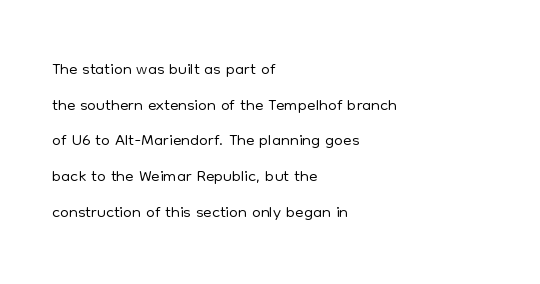
Q: Is the text bold? A: No.
Q: Is the text italic (slanted)? A: No, it is upright.
Q: Is the text underlined? A: No.
Q: How is the paragraph aligned? A: Left-aligned.
Q: Is the spacing between letters normal or unusually wide? A: Normal.
Q: Is the spacing between lines tight, normal or loose? A: Normal.
